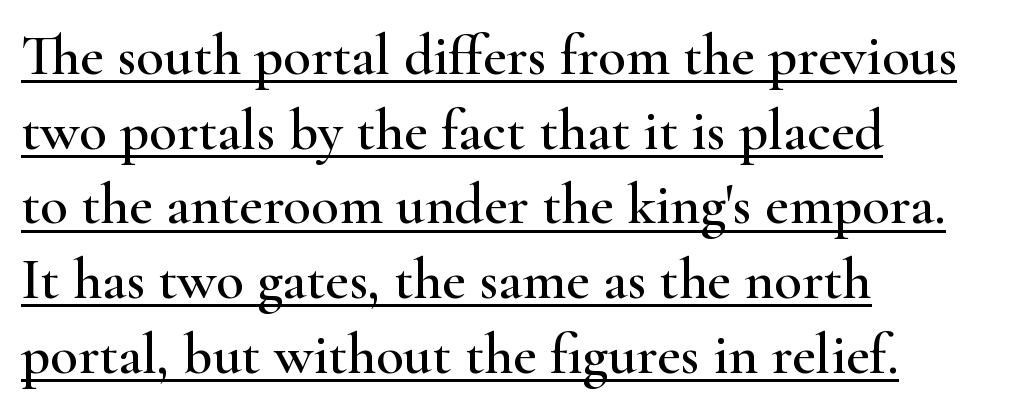
The image shows 57 px wide serif type, upright; set left-aligned, normal line spacing (1.31x), normal letter spacing, underlined; high stroke contrast and a small x-height.
